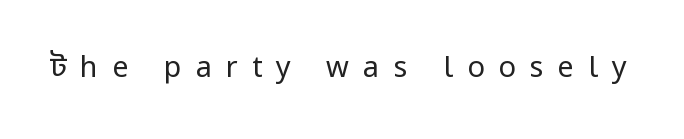
{"serif": "no", "italic": "no", "bold": "no", "weight": "regular", "width": "condensed", "stroke_contrast": "low", "x_height": "large", "monospaced": "no", "underline": "no", "letter_spacing": "wide", "letter_spacing_em": 0.48, "glyph_px": 29}
